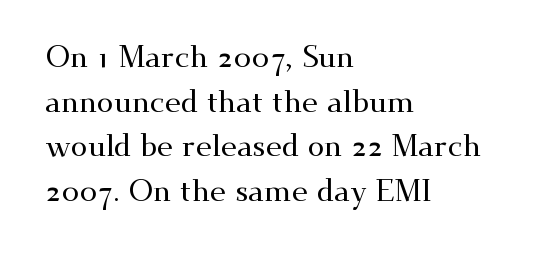
The image shows 30 px wide serif type, upright; set left-aligned, normal line spacing (1.49x), normal letter spacing, not underlined; medium stroke contrast and a small x-height.
